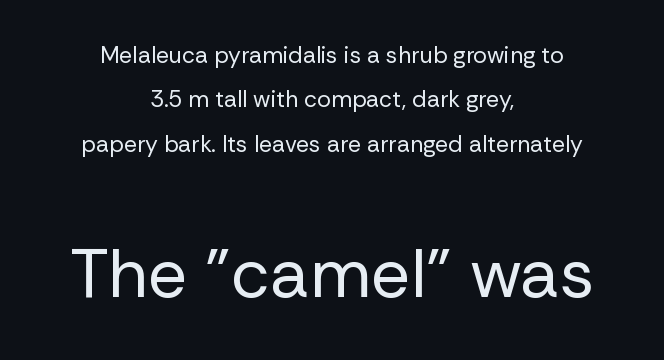
{"serif": "no", "italic": "no", "bold": "no", "weight": "regular", "width": "normal", "stroke_contrast": "low", "x_height": "medium", "monospaced": "no", "underline": "no", "align": "center", "line_spacing": "loose", "line_spacing_ratio": 1.93, "letter_spacing": "normal", "letter_spacing_em": 0.0, "larger_block": "second", "size_ratio": 3.0, "glyph_px": 69}
